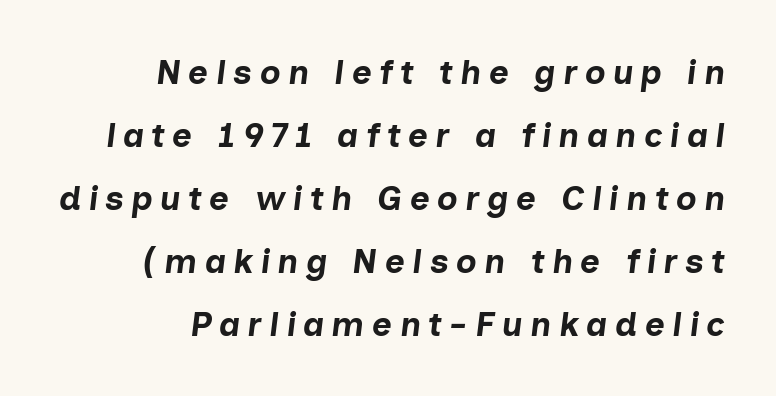
Q: Is the text bold? A: Yes.
Q: Is the text italic (slanted)? A: Yes, it leans right by about 7 degrees.
Q: Is the text underlined? A: No.
Q: How is the paragraph aligned? A: Right-aligned.
Q: Is the spacing between letters normal or unusually wide? A: Unusually wide.
Q: Width (condensed, normal, or wide)? A: Normal.
Q: Stroke contrast? A: Low.
Q: x-height? A: Medium.
Q: Monospaced? A: No.
